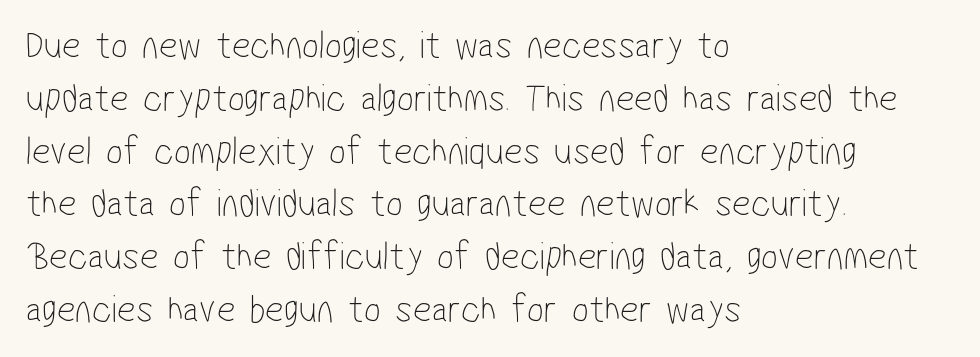
The image shows 40 px thin, condensed sans-serif type; set left-aligned, normal line spacing (1.32x), normal letter spacing, not underlined; low stroke contrast and a medium x-height.
